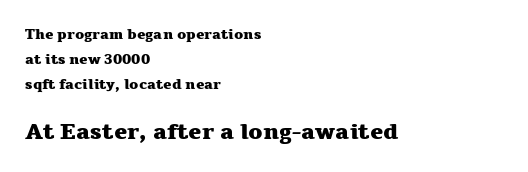
The image shows 22 px bold type, upright; set left-aligned, line spacing 1.77x, normal letter spacing, not underlined; the second (bottom) block is 1.57x larger.
